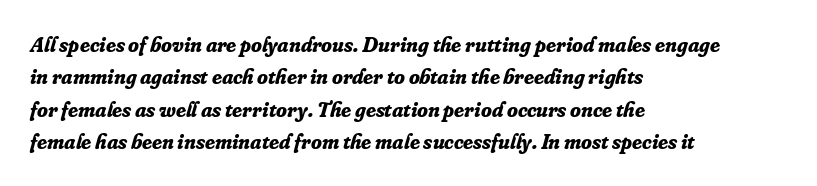
Q: Is the text bold? A: Yes.
Q: Is the text italic (slanted)? A: Yes, it leans right by about 16 degrees.
Q: Is the text underlined? A: No.
Q: How is the paragraph aligned? A: Left-aligned.
Q: Is the spacing between letters normal or unusually wide? A: Normal.
Q: Is the spacing between lines tight, normal or loose? A: Normal.
